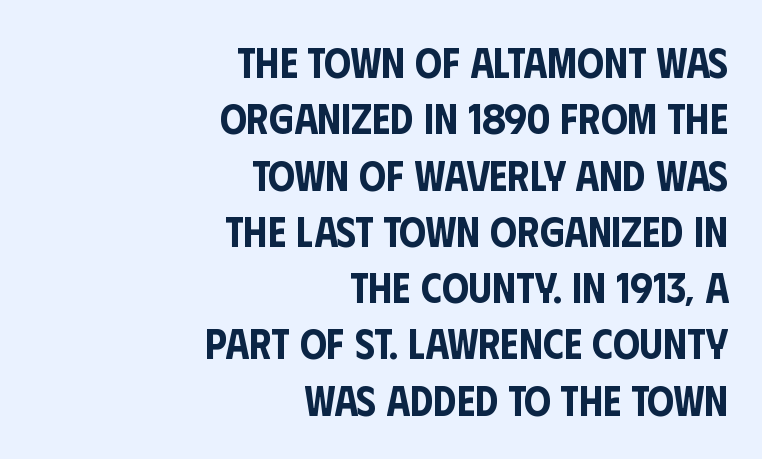
{"serif": "no", "italic": "no", "width": "condensed", "stroke_contrast": "low", "x_height": "large", "monospaced": "no", "underline": "no", "align": "right", "line_spacing": "normal", "line_spacing_ratio": 1.34, "letter_spacing": "normal", "letter_spacing_em": 0.0, "glyph_px": 42}
